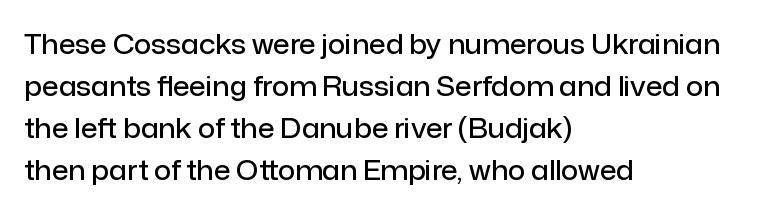
Q: Is the text bold? A: Semi-bold.
Q: Is the text italic (slanted)? A: No, it is upright.
Q: Is the text underlined? A: No.
Q: How is the paragraph aligned? A: Left-aligned.
Q: Is the spacing between letters normal or unusually wide? A: Normal.
Q: Is the spacing between lines tight, normal or loose? A: Normal.
